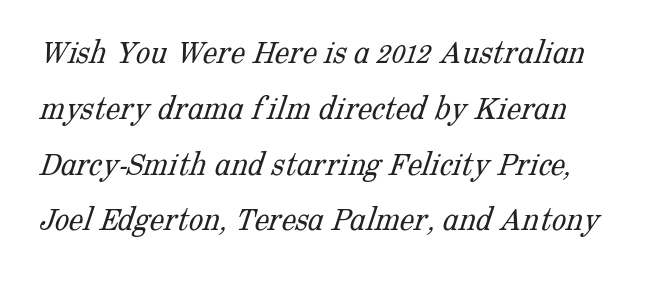
The lines sit at an ordinary, default distance from one another. No extra tracking has been applied to these lines. Nobody drew a line under any word here. Typographically, this falls in the serif category.
